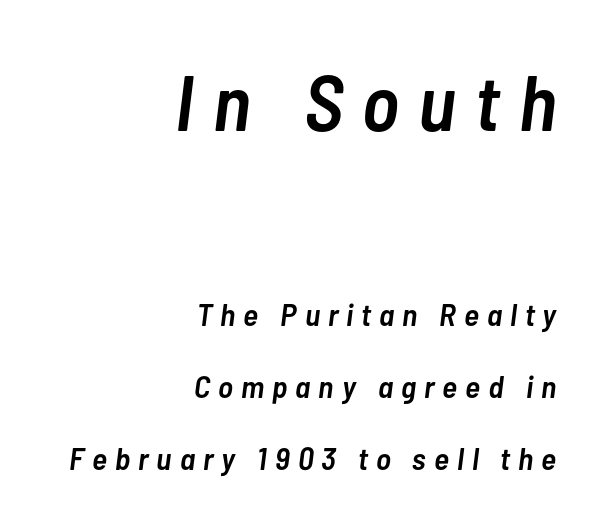
Q: Is the text bold? A: Semi-bold.
Q: Is the text italic (slanted)? A: Yes, it leans right by about 7 degrees.
Q: Is the text underlined? A: No.
Q: How is the paragraph aligned? A: Right-aligned.
Q: Is the spacing between letters normal or unusually wide? A: Unusually wide.
Q: Is the spacing between lines tight, normal or loose? A: Loose.
Q: Which block of text is set in a larger size, the first (top) or the second (bottom)? A: The first (top) one.
Q: Width (condensed, normal, or wide)? A: Condensed.
Q: Stroke contrast? A: Low.
Q: x-height? A: Medium.
Q: Monospaced? A: No.
